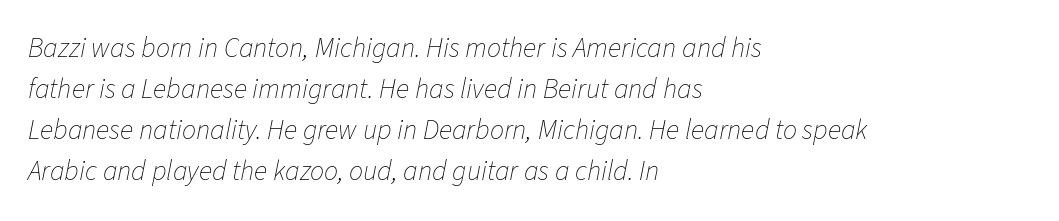
{"italic": "yes", "lean": "right", "slant_degrees": 11, "bold": "no", "weight": "thin", "width": "normal", "stroke_contrast": "low", "x_height": "medium", "monospaced": "no", "underline": "no", "align": "left", "line_spacing": "normal", "line_spacing_ratio": 1.47, "letter_spacing": "normal", "letter_spacing_em": 0.0, "glyph_px": 28}
